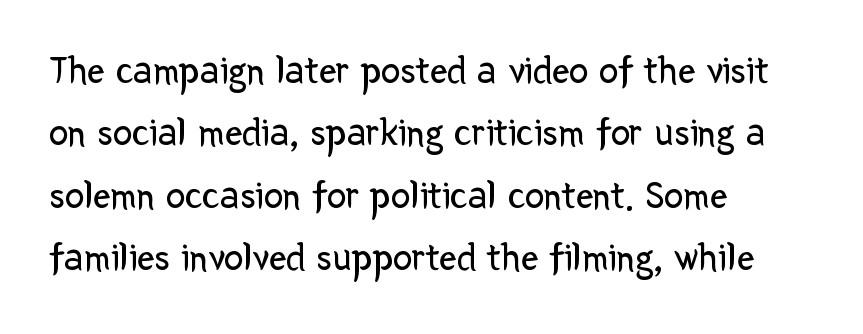
The image shows 39 px regular-weight sans-serif type, upright; set left-aligned, normal line spacing (1.6x), normal letter spacing, not underlined; low stroke contrast and a medium x-height.
